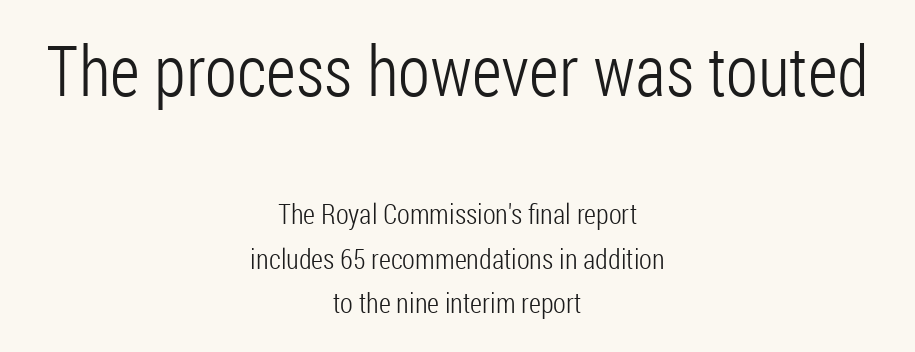
The image shows 70 px light, condensed sans-serif type, upright; set centered, normal line spacing (1.59x), normal letter spacing, not underlined; the first (top) block is 2.5x larger; low stroke contrast and a medium x-height.
